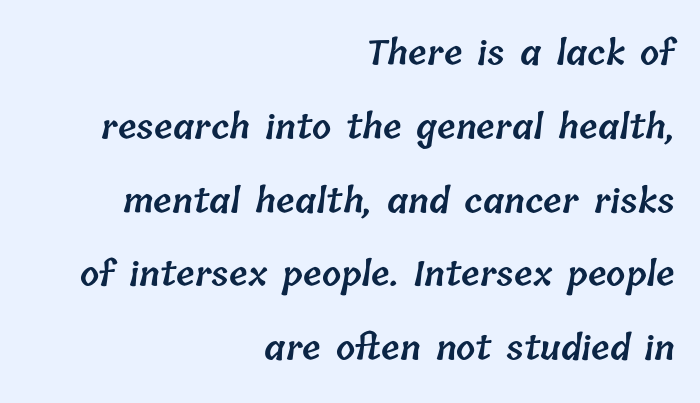
{"bold": "semi", "weight": "semibold", "width": "normal", "stroke_contrast": "low", "x_height": "medium", "monospaced": "no", "underline": "no", "align": "right", "line_spacing": "loose", "line_spacing_ratio": 2.17, "letter_spacing": "normal", "letter_spacing_em": 0.0, "glyph_px": 34}
